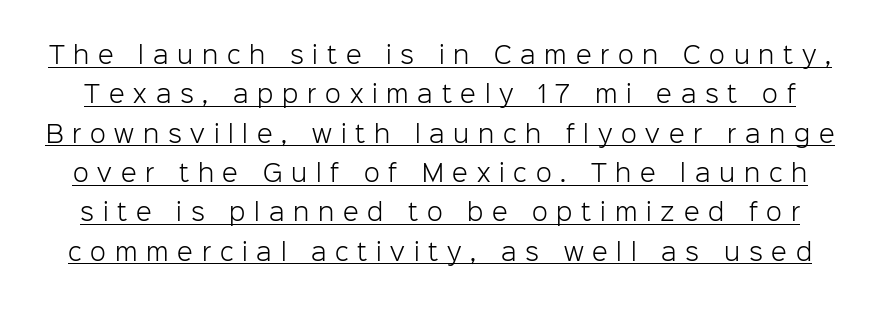
{"italic": "no", "bold": "no", "underline": "yes", "line_spacing_ratio": 1.71, "letter_spacing": "wide", "letter_spacing_em": 0.38, "glyph_px": 23}
